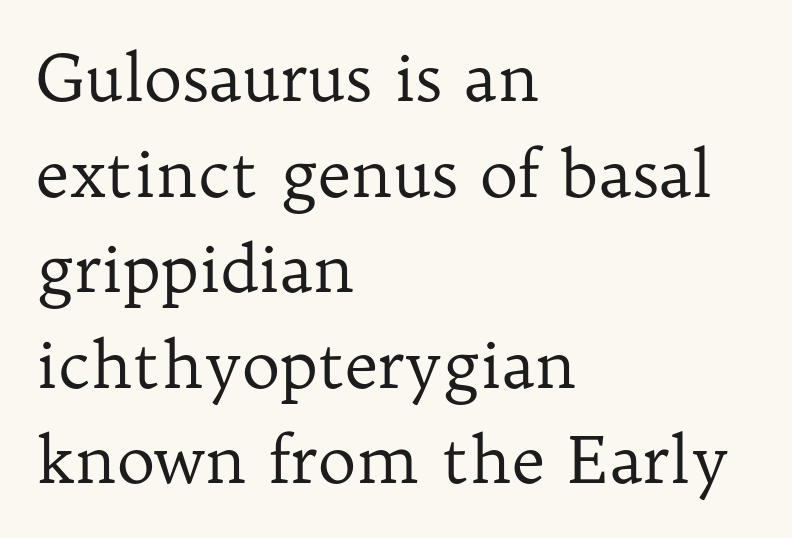
Does the leading feel generous? No, just average. This sample uses plain, unmodified letter spacing. Serifs: yes, visible at the terminals of the letterforms. Letters have the restrained weight of plain body copy at most. All the whitespace from short lines collects on the right.
